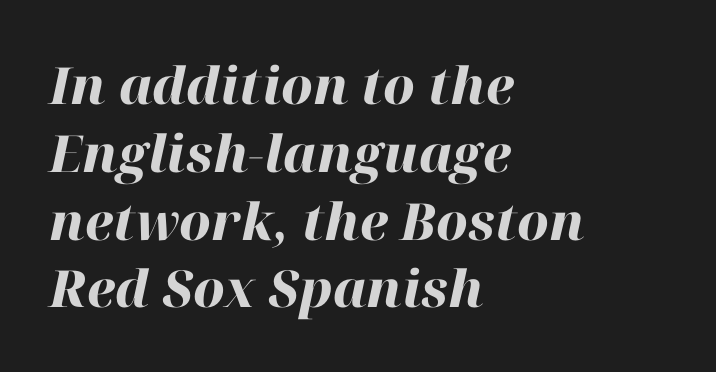
Q: Is the text bold? A: Yes.
Q: Is the text italic (slanted)? A: Yes, it leans right by about 12 degrees.
Q: Is the text underlined? A: No.
Q: How is the paragraph aligned? A: Left-aligned.
Q: Is the spacing between letters normal or unusually wide? A: Normal.
Q: Is the spacing between lines tight, normal or loose? A: Normal.
Q: Width (condensed, normal, or wide)? A: Normal.
Q: Stroke contrast? A: High.
Q: x-height? A: Medium.
Q: Monospaced? A: No.
